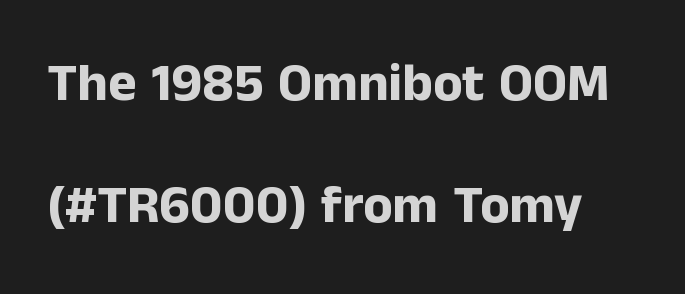
How heavy is the stroke? Heavy — this is a bold. Observe the absence of serifs on each vertical stroke in this sample. This sample trades compactness for vertical openness between lines. This is the regular roman posture of the typeface. This sample has the flowing, uneven cadence of proportional lettering. No extra tracking has been applied to these lines.
